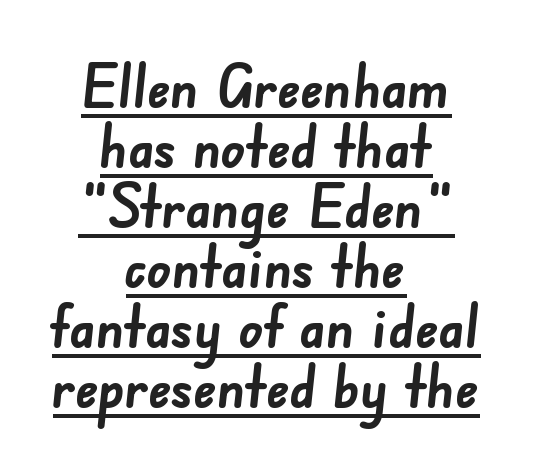
{"serif": "no", "bold": "yes", "weight": "semibold", "width": "normal", "stroke_contrast": "low", "x_height": "small", "monospaced": "no", "underline": "yes", "align": "center", "line_spacing": "tight", "line_spacing_ratio": 1.0, "letter_spacing": "normal", "letter_spacing_em": 0.0, "glyph_px": 60}
